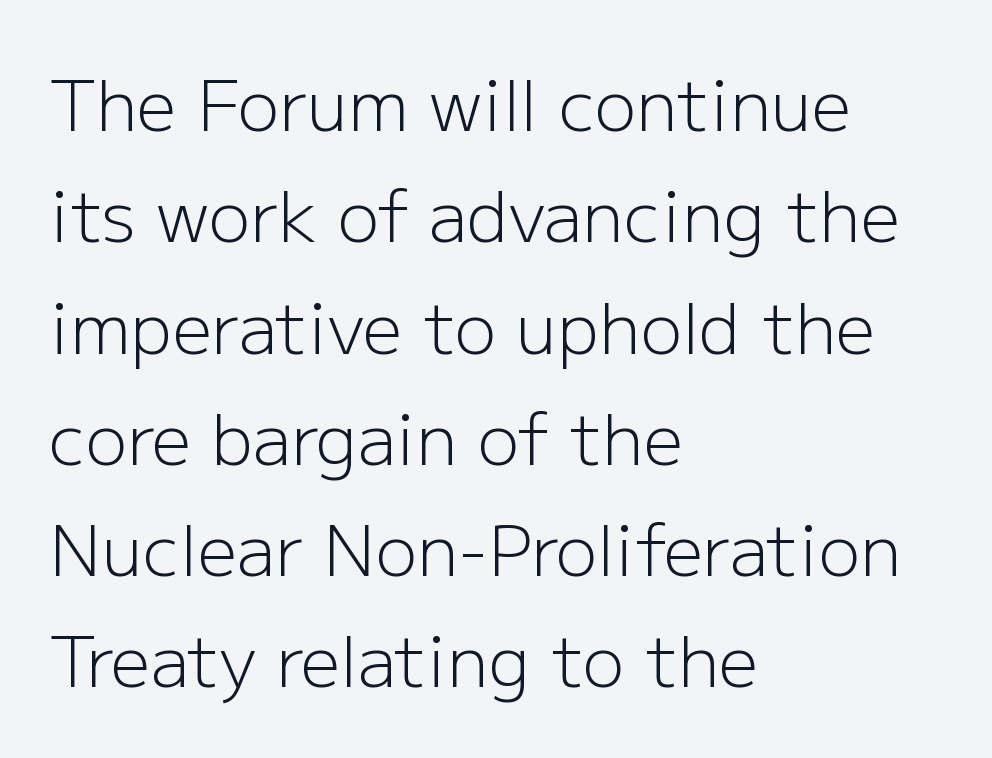
Q: Is the text bold? A: No.
Q: Is the text italic (slanted)? A: No, it is upright.
Q: Is the typeface a serif or a sans-serif typeface? A: Sans-serif.
Q: Is the text underlined? A: No.
Q: How is the paragraph aligned? A: Left-aligned.
Q: Is the spacing between letters normal or unusually wide? A: Normal.
Q: Is the spacing between lines tight, normal or loose? A: Normal.
Q: Width (condensed, normal, or wide)? A: Normal.
Q: Stroke contrast? A: Low.
Q: x-height? A: Medium.
Q: Monospaced? A: No.
